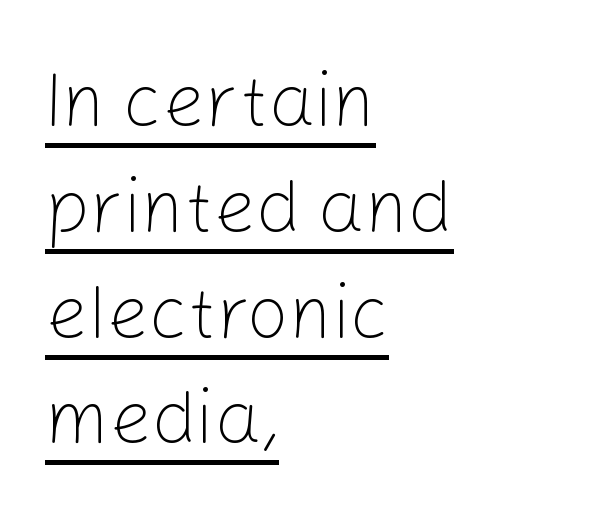
{"serif": "no", "italic": "no", "bold": "no", "weight": "light", "width": "normal", "stroke_contrast": "low", "x_height": "medium", "monospaced": "no", "underline": "yes", "align": "left", "line_spacing": "normal", "line_spacing_ratio": 1.43, "letter_spacing": "normal", "letter_spacing_em": 0.0, "glyph_px": 74}
